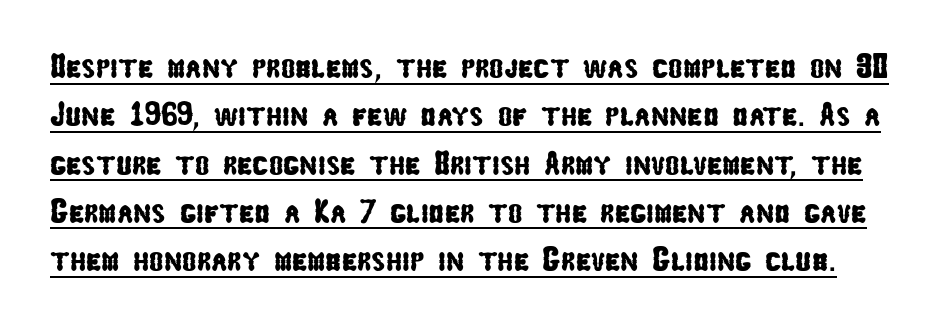
Q: Is the typeface a serif or a sans-serif typeface? A: Sans-serif.
Q: Is the text underlined? A: Yes.
Q: Is the spacing between letters normal or unusually wide? A: Normal.
Q: Is the spacing between lines tight, normal or loose? A: Normal.
Q: Width (condensed, normal, or wide)? A: Condensed.
Q: Stroke contrast? A: Low.
Q: x-height? A: Medium.
Q: Monospaced? A: No.
